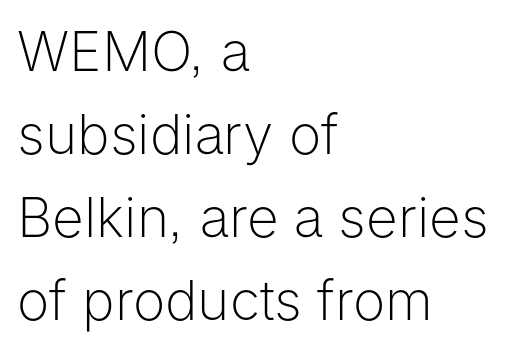
Between one letter and the next there's only the usual sliver of space. Think of a printed novel: that variable character pitch is what you see here. This sample keeps an unexceptional amount of space between lines. Regarding serifs, this sample does without them. These lines are set flush left with a ragged right edge. Descender tails drop into unmarked territory.
